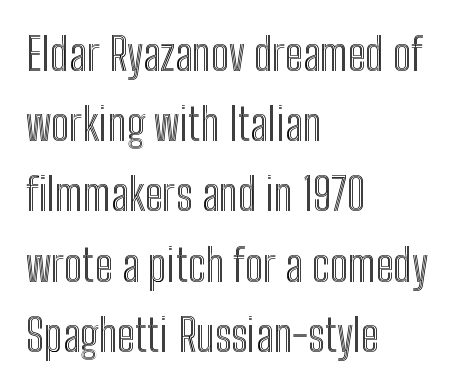
{"italic": "no", "width": "condensed", "x_height": "medium", "monospaced": "no", "underline": "no", "align": "left", "line_spacing": "normal", "line_spacing_ratio": 1.56, "letter_spacing": "normal", "letter_spacing_em": 0.0, "glyph_px": 45}
